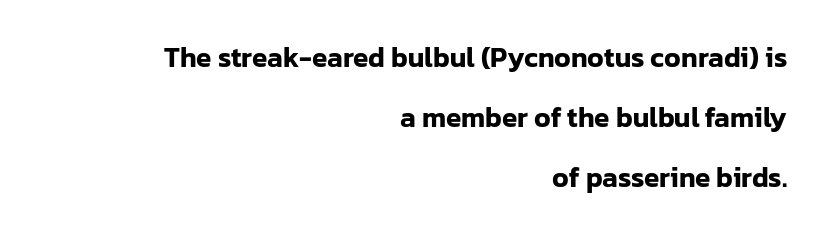
{"serif": "no", "italic": "no", "width": "normal", "stroke_contrast": "low", "x_height": "medium", "monospaced": "no", "underline": "no", "align": "right", "line_spacing": "loose", "line_spacing_ratio": 2.14, "letter_spacing": "normal", "letter_spacing_em": 0.0, "glyph_px": 28}
